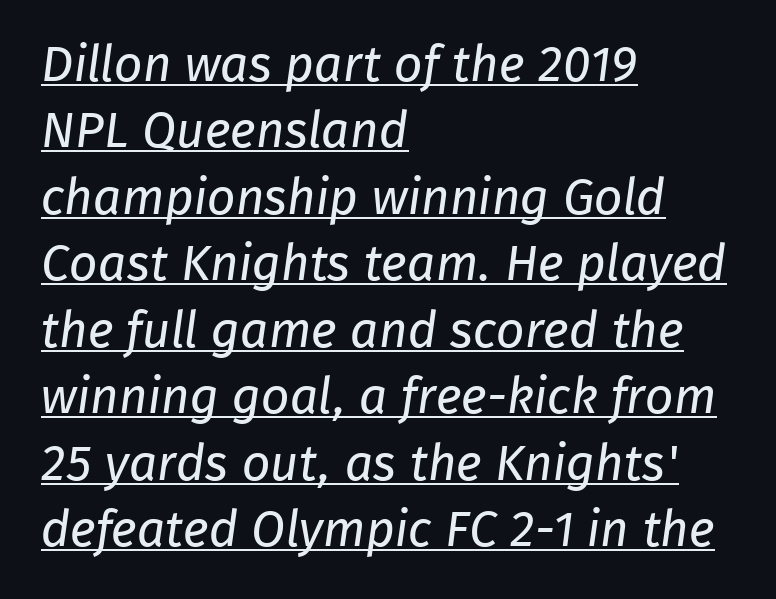
Q: Is the text bold? A: No.
Q: Is the typeface a serif or a sans-serif typeface? A: Sans-serif.
Q: Is the text underlined? A: Yes.
Q: How is the paragraph aligned? A: Left-aligned.
Q: Is the spacing between letters normal or unusually wide? A: Normal.
Q: Is the spacing between lines tight, normal or loose? A: Normal.
Q: Width (condensed, normal, or wide)? A: Normal.
Q: Stroke contrast? A: Low.
Q: x-height? A: Medium.
Q: Monospaced? A: No.
